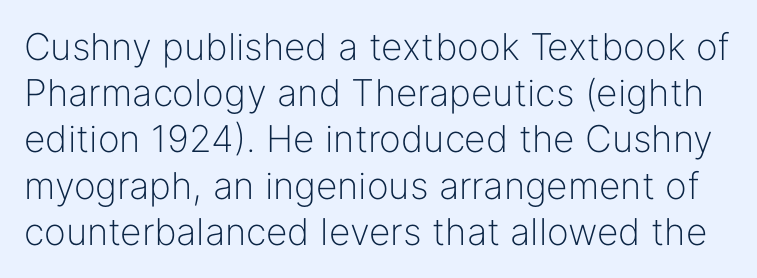
Think of a printed novel: that variable character pitch is what you see here. The specimen omits any rule beneath the text block's lines. The block of text has a typical density, with ordinary space between rows. Typographically, this falls in the sans-serif category.
